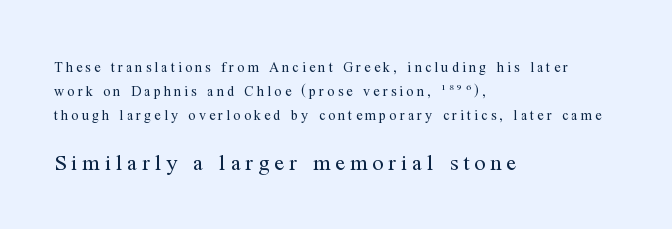
The image shows 22 px text type, upright; set left-aligned, normal line spacing (1.7x), unusually wide letter spacing (+0.23 em), not underlined; the second (bottom) block is 1.57x larger.
